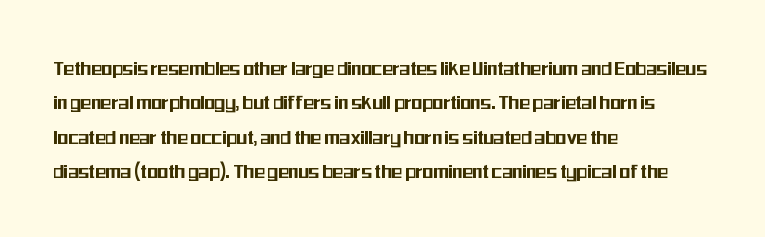
Teacher's note: observe the even left margin — that is flush-left alignment. The passage shown has conventional tracking throughout. It's the straight-up-and-down kind of type. The block of text has a typical density, with ordinary space between rows. The area under the type is left untouched.
